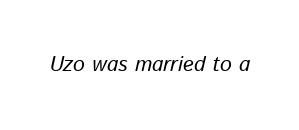
Q: Is the text italic (slanted)? A: Yes, it leans right by about 13 degrees.
Q: Is the text underlined? A: No.
Q: Is the spacing between letters normal or unusually wide? A: Normal.
